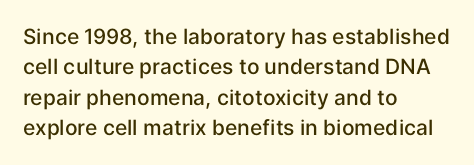
Q: Is the text bold? A: Semi-bold.
Q: Is the text italic (slanted)? A: No, it is upright.
Q: Is the text underlined? A: No.
Q: How is the paragraph aligned? A: Left-aligned.
Q: Is the spacing between letters normal or unusually wide? A: Normal.
Q: Is the spacing between lines tight, normal or loose? A: Normal.
